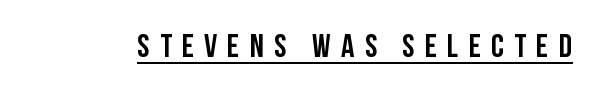
Is the letter spacing exaggerated? Yes — the characters are pushed far apart. Is there an underline? Yes — a line sits under the letters. The typeface chosen for these lines omits serifs. Posture: upright roman. Proportional: the letters do not fall into vertical columns.
